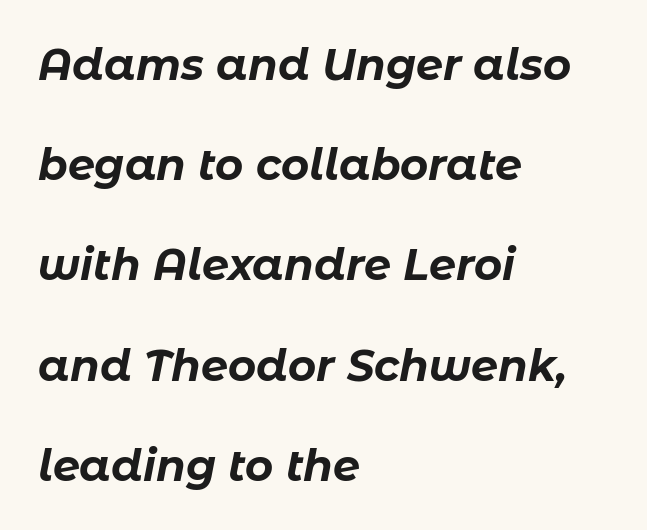
It's the slanting kind of type. Every row of glyphs begins at an identical x-position on the left. These lines keep a tight, regular rhythm from letter to letter. The face used here is proportionally spaced, like ordinary book or web type.
